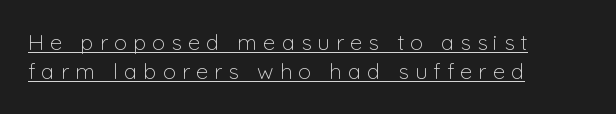
{"italic": "no", "bold": "no", "underline": "yes", "align": "left", "line_spacing": "normal", "line_spacing_ratio": 1.32, "letter_spacing": "wide", "letter_spacing_em": 0.28, "glyph_px": 22}
